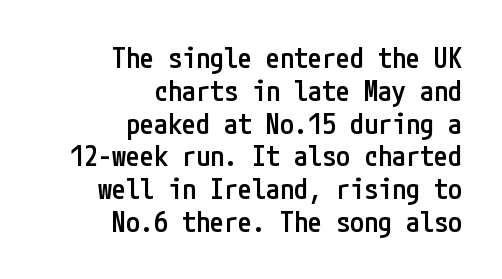
What stands out about the letter spacing? Nothing — it is the standard amount. Caption: multi-line text, flush right, ragged left. Beneath every word, the page is bare. Classification — sans serif. The font is running at a semibold setting, under full bold.
